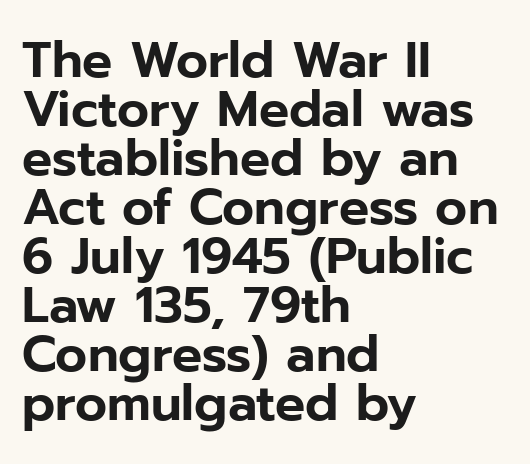
{"serif": "no", "italic": "no", "width": "normal", "stroke_contrast": "low", "x_height": "medium", "monospaced": "no", "underline": "no", "align": "left", "line_spacing": "tight", "line_spacing_ratio": 0.98, "letter_spacing": "normal", "letter_spacing_em": 0.0, "glyph_px": 50}
